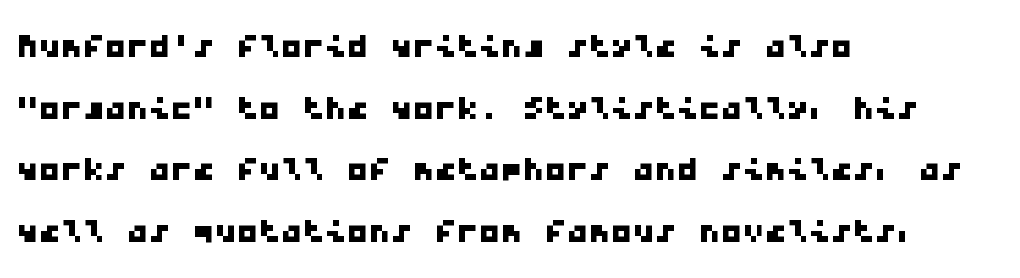
{"serif": "no", "width": "wide", "stroke_contrast": "low", "x_height": "medium", "monospaced": "yes", "underline": "no", "align": "left", "line_spacing": "normal", "line_spacing_ratio": 1.4, "letter_spacing": "normal", "letter_spacing_em": 0.0, "glyph_px": 44}
